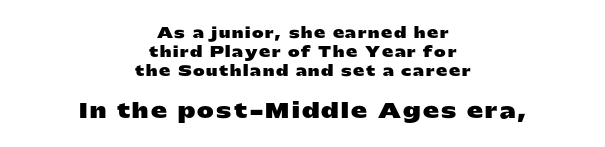
Here the second block reads like a headline and the first like body copy. Is there much room between lines? A standard amount, neither cramped nor airy. Glance below the letters and you will spot only blank space. The paragraph shown floats in the horizontal middle. Nope, not italic — everything's standing straight.
